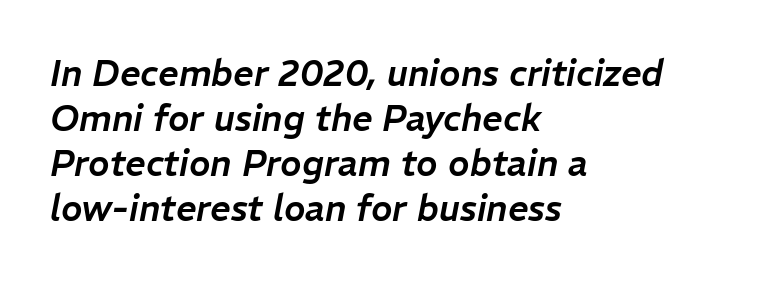
Q: Is the text italic (slanted)? A: Yes, it leans right by about 11 degrees.
Q: Is the text underlined? A: No.
Q: How is the paragraph aligned? A: Left-aligned.
Q: Is the spacing between letters normal or unusually wide? A: Normal.
Q: Is the spacing between lines tight, normal or loose? A: Normal.
Q: Width (condensed, normal, or wide)? A: Normal.
Q: Stroke contrast? A: Low.
Q: x-height? A: Medium.
Q: Monospaced? A: No.
